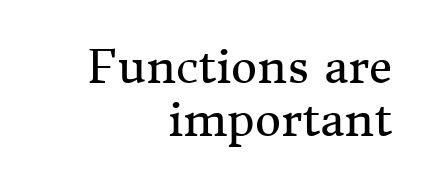
The image shows 45 px regular-weight serif type, upright; set right-aligned, line spacing 1.18x, normal letter spacing, not underlined; medium stroke contrast and a medium x-height.
